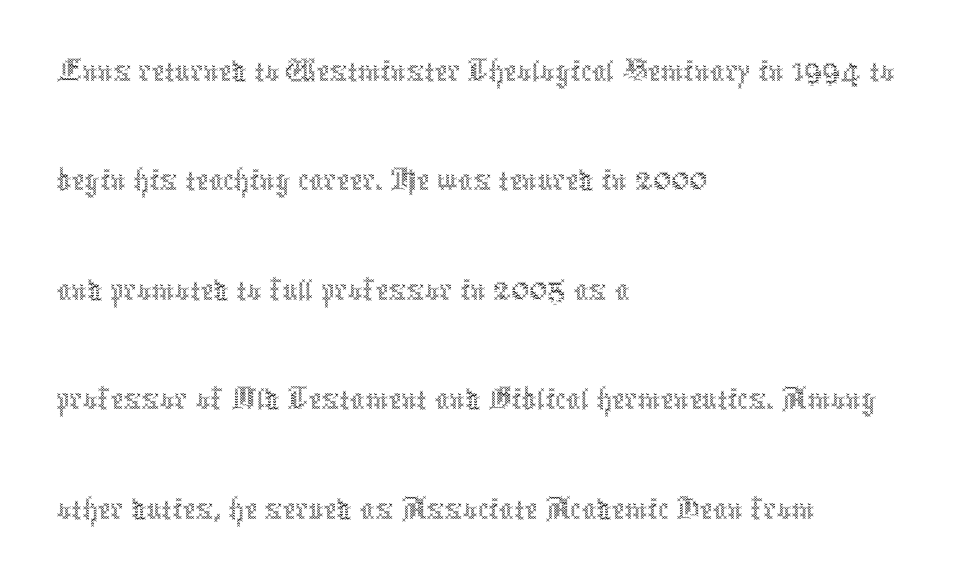
{"italic": "no", "bold": "no", "weight": "thin", "width": "condensed", "x_height": "medium", "monospaced": "no", "underline": "no", "align": "left", "line_spacing": "normal", "line_spacing_ratio": 1.52, "letter_spacing": "normal", "letter_spacing_em": 0.0, "glyph_px": 72}
